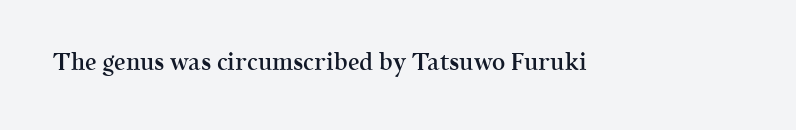
Q: Is the text bold? A: Semi-bold.
Q: Is the text italic (slanted)? A: No, it is upright.
Q: Is the text underlined? A: No.
Q: Is the spacing between letters normal or unusually wide? A: Normal.
